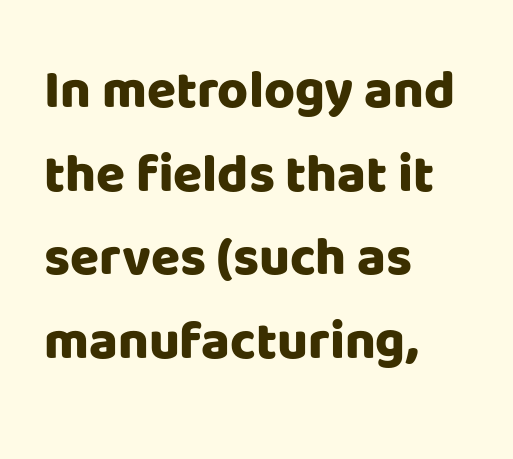
Look at the bottom of the vertical strokes: they stop flat, with no serifs. Each letter keeps its own natural width here, so spacing adapts to shape. A full-strength bold gives these letters their thick strokes. The rendering anchors every line to the left-hand side. The lettering holds an erect, upright posture throughout. The gaps between neighbouring characters are ordinary and unremarkable.
